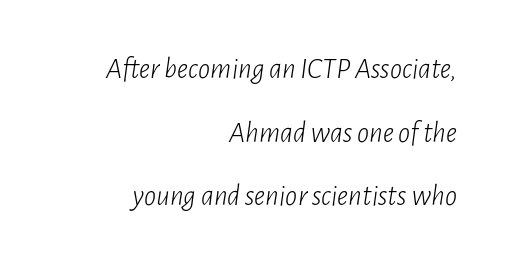
Q: Is the text bold? A: No.
Q: Is the text italic (slanted)? A: Yes, it leans right by about 7 degrees.
Q: Is the text underlined? A: No.
Q: How is the paragraph aligned? A: Right-aligned.
Q: Is the spacing between letters normal or unusually wide? A: Normal.
Q: Is the spacing between lines tight, normal or loose? A: Loose.
Q: Width (condensed, normal, or wide)? A: Condensed.
Q: Stroke contrast? A: Low.
Q: x-height? A: Medium.
Q: Monospaced? A: No.
